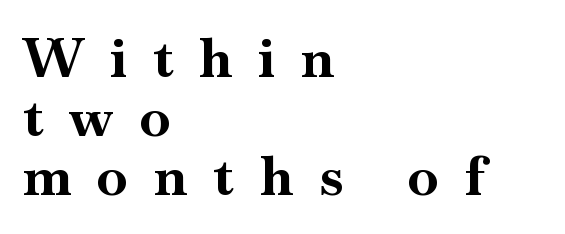
Q: Is the text bold? A: Yes.
Q: Is the text italic (slanted)? A: No, it is upright.
Q: Is the typeface a serif or a sans-serif typeface? A: Serif.
Q: Is the text underlined? A: No.
Q: How is the paragraph aligned? A: Left-aligned.
Q: Is the spacing between letters normal or unusually wide? A: Unusually wide.
Q: Is the spacing between lines tight, normal or loose? A: Tight.
Q: Width (condensed, normal, or wide)? A: Normal.
Q: Stroke contrast? A: High.
Q: x-height? A: Small.
Q: Monospaced? A: No.
